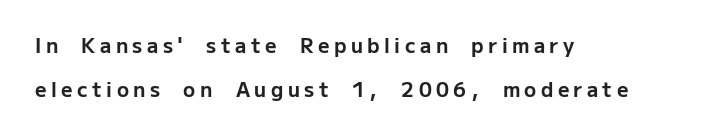
Q: Is the text bold? A: Yes.
Q: Is the text italic (slanted)? A: No, it is upright.
Q: Is the text underlined? A: No.
Q: How is the paragraph aligned? A: Left-aligned.
Q: Is the spacing between letters normal or unusually wide? A: Unusually wide.
Q: Is the spacing between lines tight, normal or loose? A: Loose.
